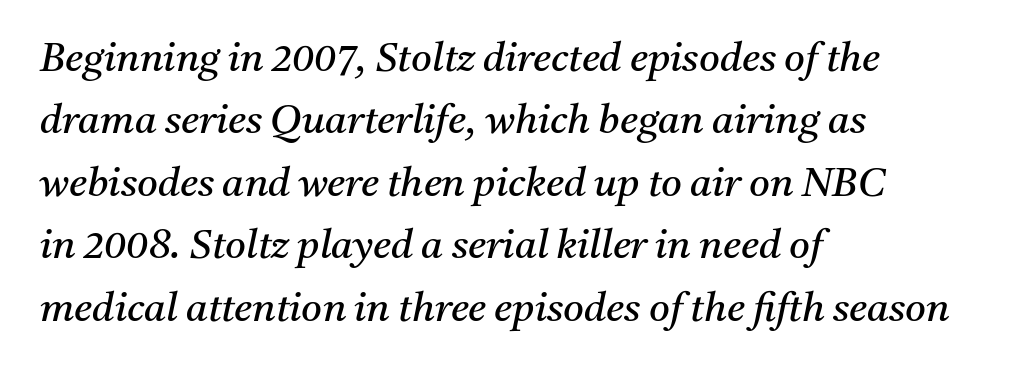
Rendered with sloped, italic letterforms. These lines keep a tight, regular rhythm from letter to letter. Unbolded letterforms with no extra heft. Varying glyph widths throughout — classic text-font behaviour. Casual observation: everything's shoved over to the left. The passage shown is not underscored anywhere.
